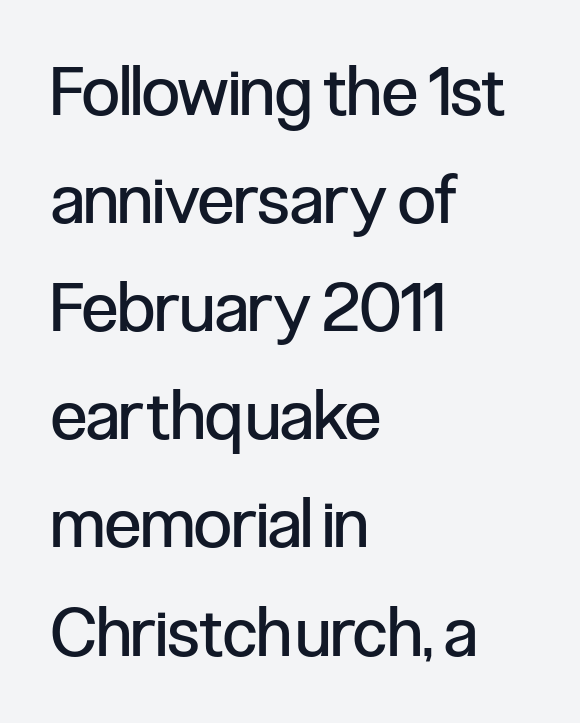
Summary of weight: not heavy and not bold. The lines are quadded left. Rule under the text: the space is simply empty. Glyph-to-glyph distance matches everyday printed text.
